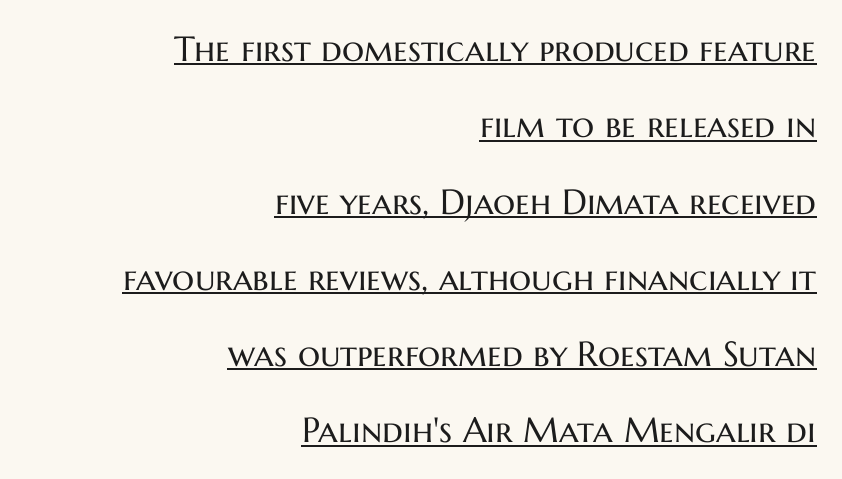
The image shows 35 px regular-weight sans-serif type, upright; set right-aligned, loose line spacing (2.18x), normal letter spacing, underlined; medium stroke contrast and a medium x-height.
